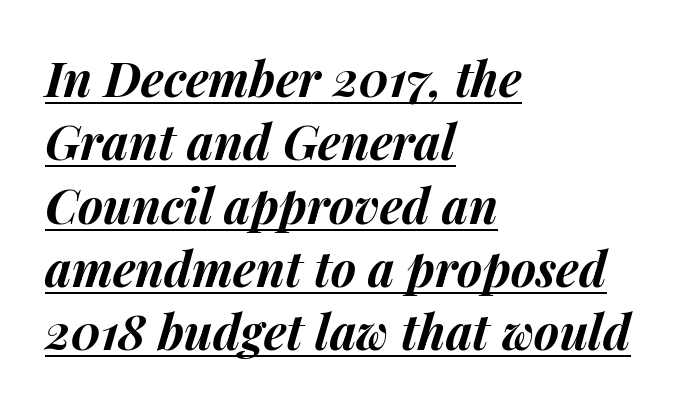
A rule runs beneath these lines of type. What's the leading like? Ordinary, nothing unusual. These lines carry a lot of weight — the face is fully bold. Does the copy run flush right? No — it runs flush left. The rendering applies a slant to the glyphs. A typesetter would call this proportional, since set widths differ per character.
